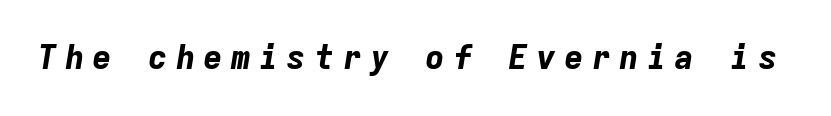
Q: Is the text bold? A: Yes.
Q: Is the text italic (slanted)? A: Yes, it leans right by about 9 degrees.
Q: Is the text underlined? A: No.
Q: Is the spacing between letters normal or unusually wide? A: Unusually wide.
Q: Width (condensed, normal, or wide)? A: Normal.
Q: Stroke contrast? A: Low.
Q: x-height? A: Medium.
Q: Monospaced? A: Yes.
